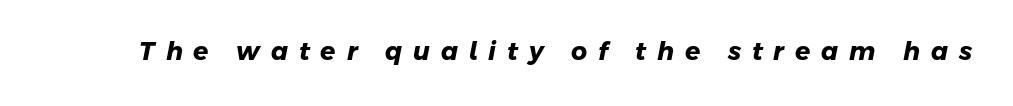
{"bold": "yes", "underline": "no", "letter_spacing": "wide", "letter_spacing_em": 0.43, "glyph_px": 25}
